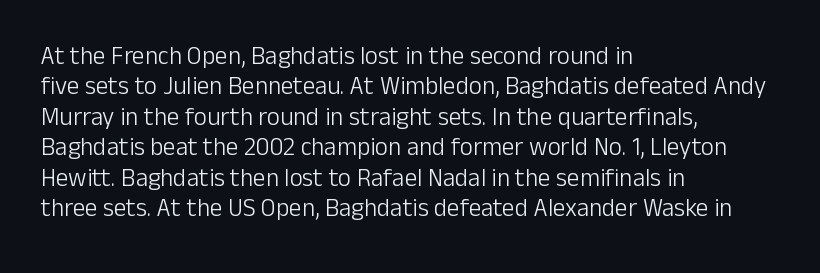
{"italic": "no", "bold": "no", "underline": "no", "align": "left", "line_spacing_ratio": 1.22, "letter_spacing": "normal", "letter_spacing_em": 0.0, "glyph_px": 25}
